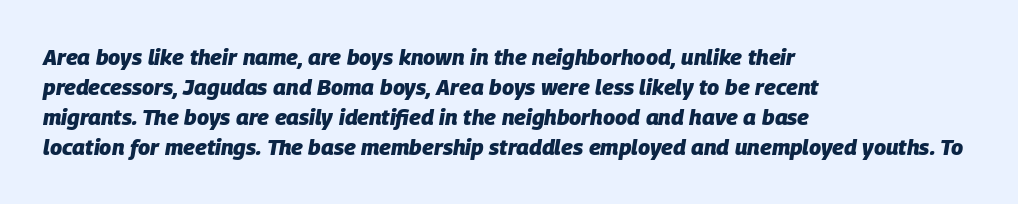
Q: Is the text bold? A: Yes.
Q: Is the text italic (slanted)? A: Yes, it leans right by about 9 degrees.
Q: Is the text underlined? A: No.
Q: How is the paragraph aligned? A: Left-aligned.
Q: Is the spacing between letters normal or unusually wide? A: Normal.
Q: Is the spacing between lines tight, normal or loose? A: Normal.
